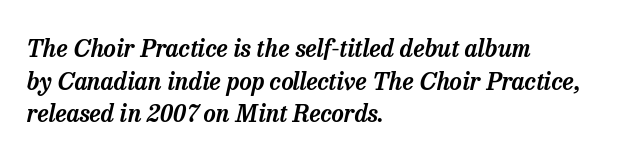
Q: Is the text italic (slanted)? A: Yes, it leans right by about 13 degrees.
Q: Is the text underlined? A: No.
Q: How is the paragraph aligned? A: Left-aligned.
Q: Is the spacing between letters normal or unusually wide? A: Normal.
Q: Is the spacing between lines tight, normal or loose? A: Normal.
